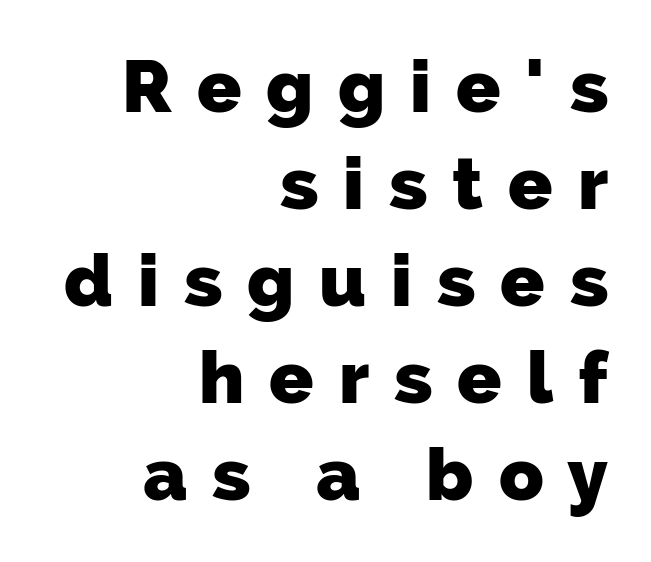
Here the designer chose a conventional face with non-uniform glyph widths. Line ends are locked; line starts wander. Evenly set lines give the paragraph a standard silhouette. Compared with typical body copy, the letter spacing here is much looser.
